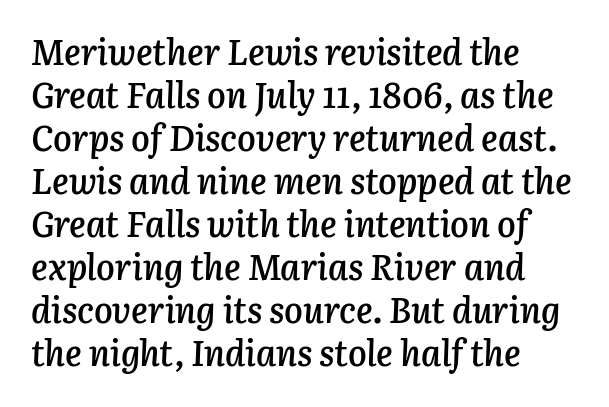
The image shows 35 px semibold type, italic (leaning right); set left-aligned, line spacing 1.23x, normal letter spacing, not underlined; low stroke contrast and a medium x-height.
